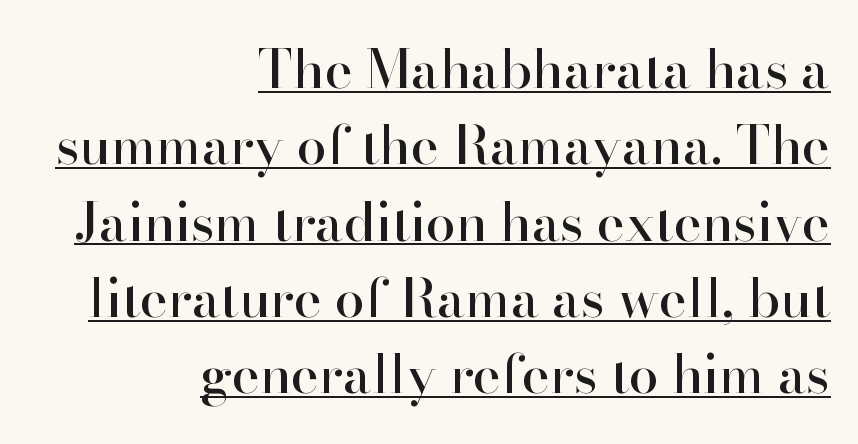
{"serif": "yes", "italic": "no", "width": "normal", "stroke_contrast": "high", "x_height": "small", "monospaced": "no", "underline": "yes", "align": "right", "line_spacing": "normal", "line_spacing_ratio": 1.44, "letter_spacing": "normal", "letter_spacing_em": 0.0, "glyph_px": 53}
